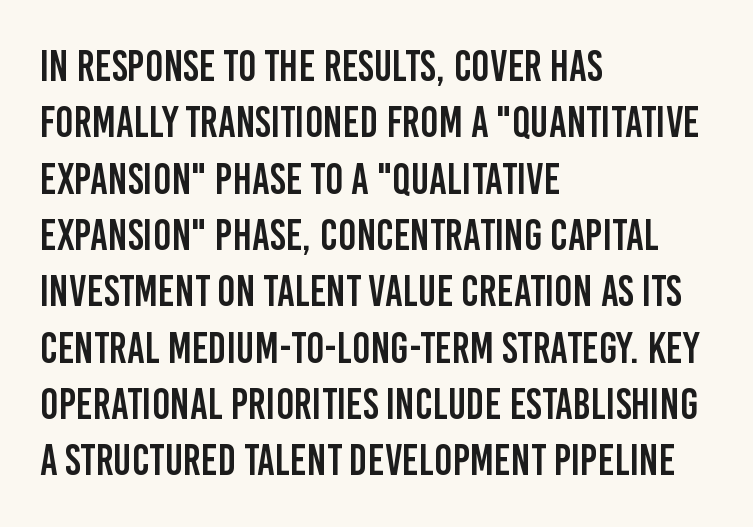
{"serif": "no", "italic": "no", "width": "condensed", "stroke_contrast": "low", "x_height": "large", "monospaced": "no", "underline": "no", "align": "left", "line_spacing": "normal", "line_spacing_ratio": 1.31, "letter_spacing": "normal", "letter_spacing_em": 0.0, "glyph_px": 43}
